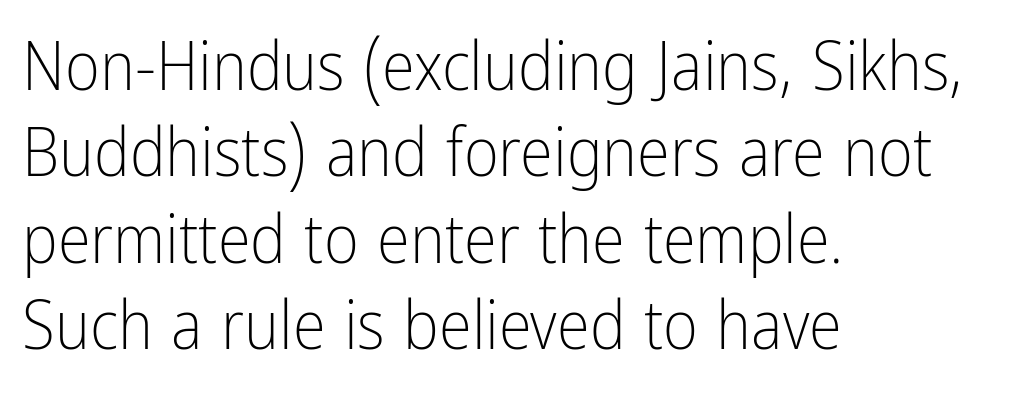
Q: Is the text bold? A: No.
Q: Is the text italic (slanted)? A: No, it is upright.
Q: Is the typeface a serif or a sans-serif typeface? A: Sans-serif.
Q: Is the text underlined? A: No.
Q: How is the paragraph aligned? A: Left-aligned.
Q: Is the spacing between letters normal or unusually wide? A: Normal.
Q: Is the spacing between lines tight, normal or loose? A: Normal.
Q: Width (condensed, normal, or wide)? A: Condensed.
Q: Stroke contrast? A: Low.
Q: x-height? A: Medium.
Q: Monospaced? A: No.
